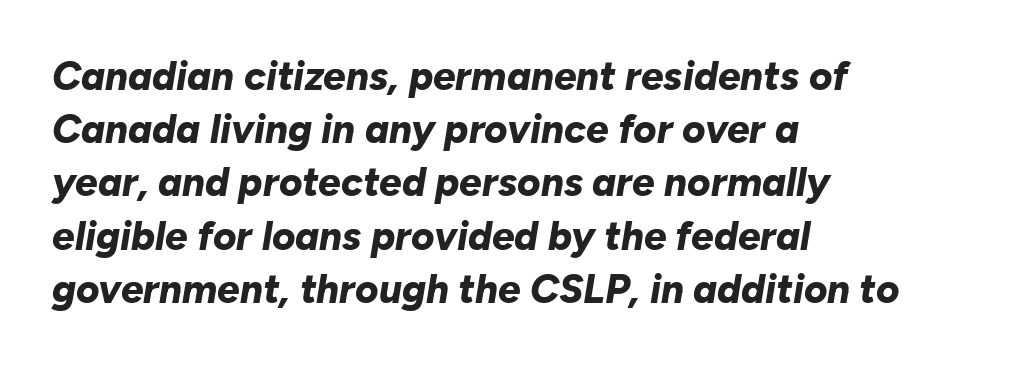
In terms of weight, the rendering is a true, heavy bold. These lines sit exactly where default settings would place them. Each letter keeps its own natural width here, so spacing adapts to shape. The type is set solid horizontally, with unmodified tracking. Where is the straight margin? On the left.
